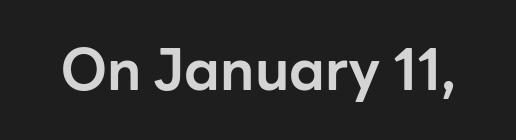
Q: Is the text bold? A: Yes.
Q: Is the text italic (slanted)? A: No, it is upright.
Q: Is the typeface a serif or a sans-serif typeface? A: Sans-serif.
Q: Is the text underlined? A: No.
Q: Is the spacing between letters normal or unusually wide? A: Normal.
Q: Width (condensed, normal, or wide)? A: Normal.
Q: Stroke contrast? A: Low.
Q: x-height? A: Medium.
Q: Monospaced? A: No.
